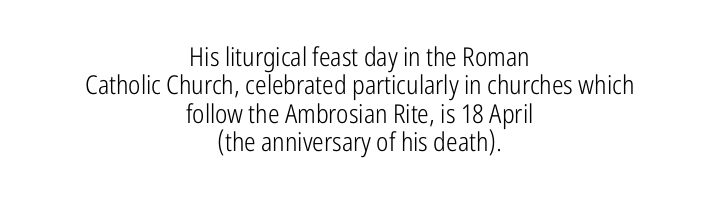
The image shows 26 px text type, upright; set centered, tight line spacing (1.09x), normal letter spacing, not underlined.
